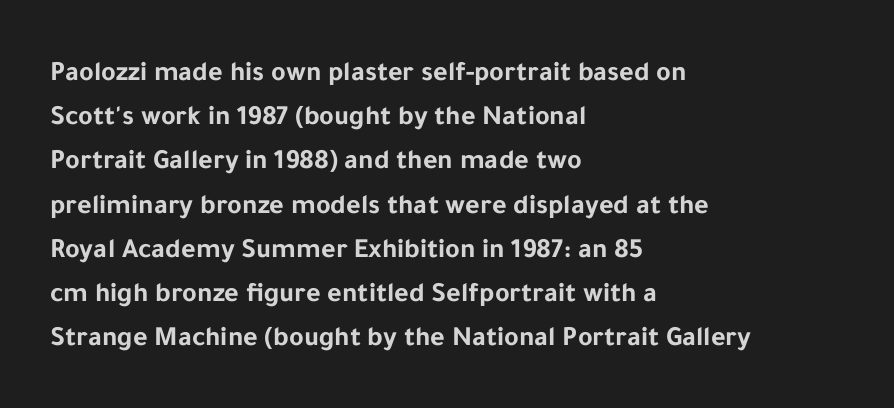
The image shows 28 px bold sans-serif type, upright; set left-aligned, normal line spacing (1.58x), normal letter spacing, not underlined; low stroke contrast and a medium x-height.
